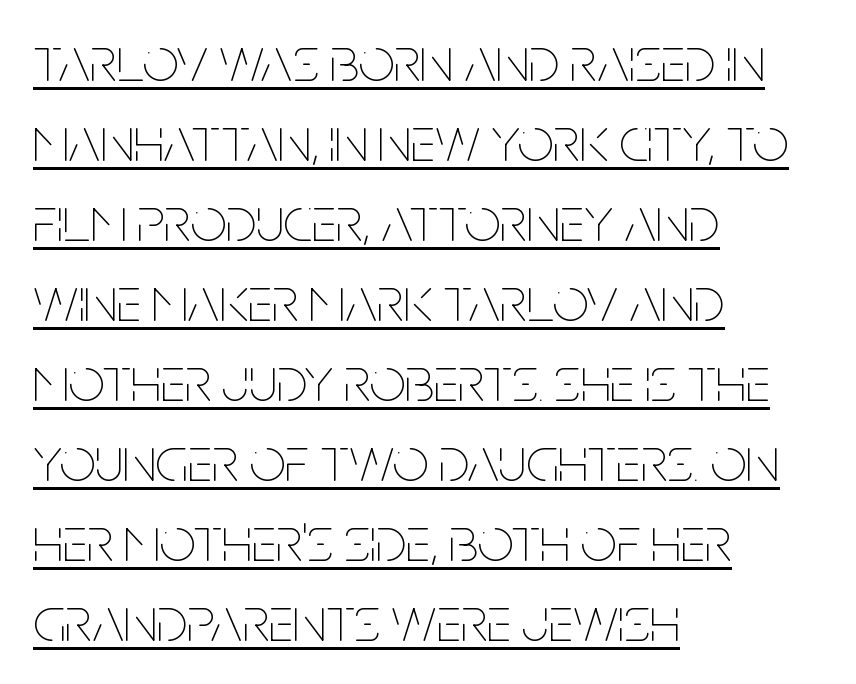
A typesetter would call this proportional, since set widths differ per character. Glyph-to-glyph distance matches everyday printed text. Bold? No — there's no thickening of the strokes. This sample keeps an unexceptional amount of space between lines.
